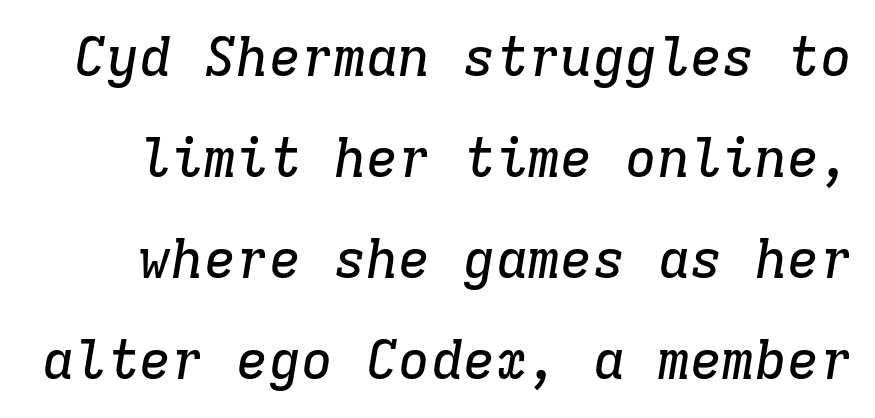
{"serif": "yes", "italic": "yes", "lean": "right", "slant_degrees": 9, "width": "normal", "stroke_contrast": "low", "x_height": "medium", "monospaced": "yes", "underline": "no", "line_spacing_ratio": 1.87, "letter_spacing": "normal", "letter_spacing_em": 0.0, "glyph_px": 54}
